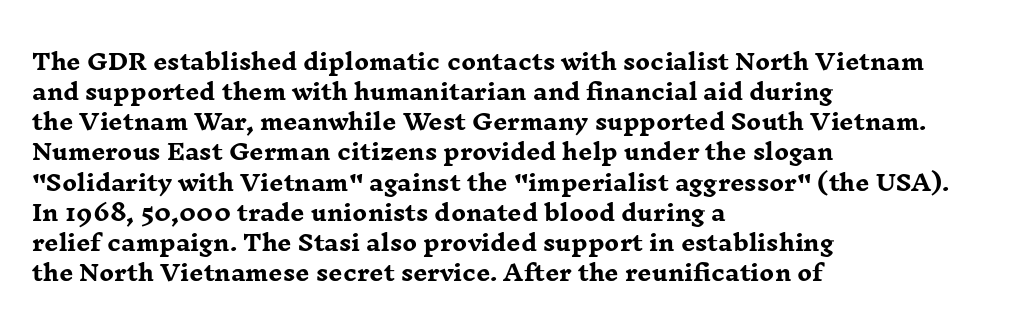
The image shows 22 px bold type, upright; set left-aligned, normal line spacing (1.37x), normal letter spacing, not underlined.
